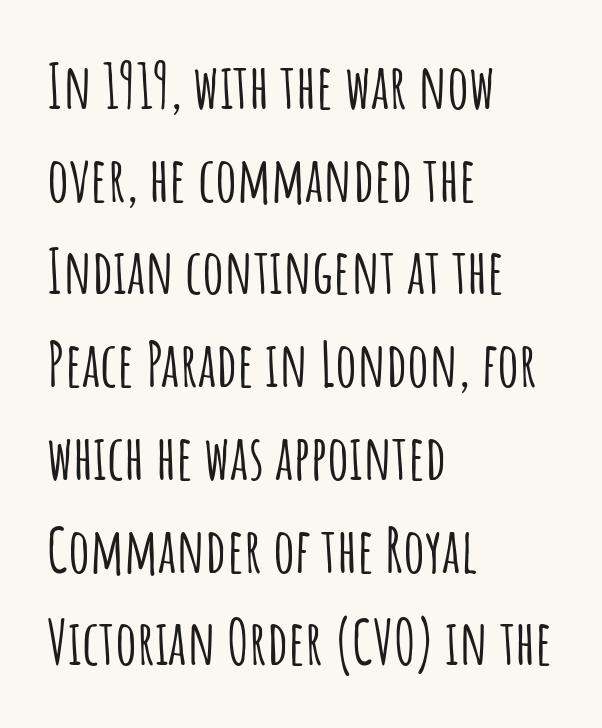
Nobody touched the tracking dial on this one. Has an underline been added? It has not. Teacher's note: observe the even left margin — that is flush-left alignment. No feet cap the strokes, marking this as sans-serif type.
